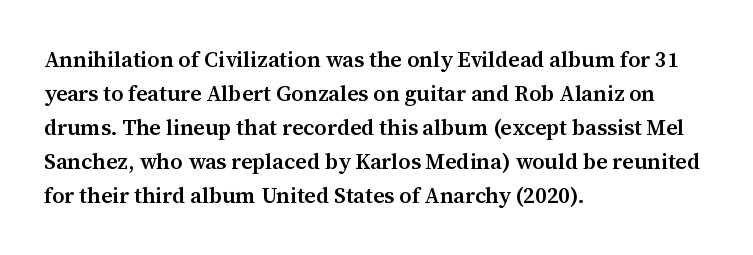
Q: Is the text bold? A: Semi-bold.
Q: Is the text italic (slanted)? A: No, it is upright.
Q: Is the text underlined? A: No.
Q: How is the paragraph aligned? A: Left-aligned.
Q: Is the spacing between letters normal or unusually wide? A: Normal.
Q: Is the spacing between lines tight, normal or loose? A: Normal.
